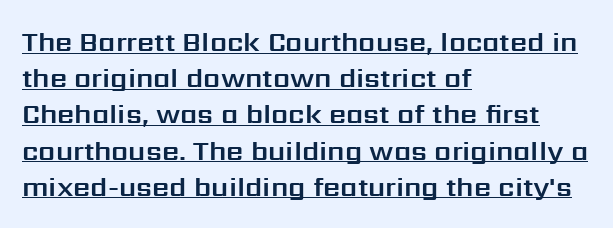
{"italic": "no", "underline": "yes", "align": "left", "line_spacing": "normal", "line_spacing_ratio": 1.34, "letter_spacing": "normal", "letter_spacing_em": 0.0, "glyph_px": 27}
